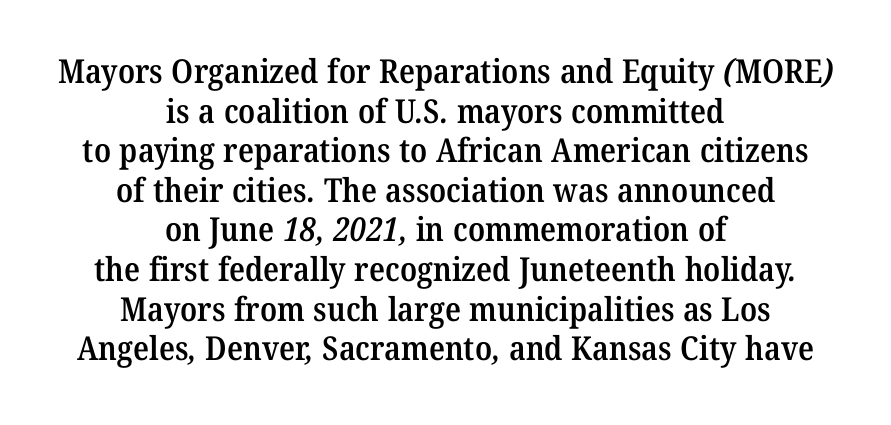
The image shows 33 px semibold serif type; set centered, line spacing 1.2x, normal letter spacing, not underlined; medium stroke contrast and a medium x-height.
